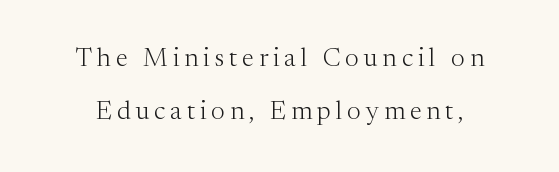
Q: Is the text bold? A: No.
Q: Is the text italic (slanted)? A: No, it is upright.
Q: Is the text underlined? A: No.
Q: Is the spacing between lines tight, normal or loose? A: Loose.
